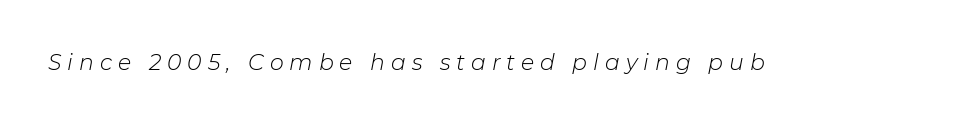
Q: Is the text bold? A: No.
Q: Is the text italic (slanted)? A: Yes, it leans right by about 11 degrees.
Q: Is the text underlined? A: No.
Q: Is the spacing between letters normal or unusually wide? A: Unusually wide.
